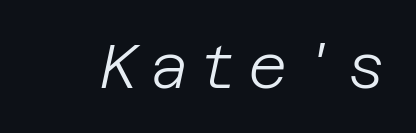
{"italic": "yes", "lean": "right", "slant_degrees": 12, "bold": "no", "weight": "light", "width": "normal", "stroke_contrast": "low", "x_height": "large", "underline": "no", "glyph_px": 61}
